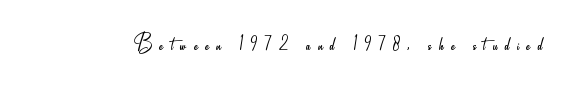
No chunkiness to these letters — they're not bold. The area under the type is left untouched. Tracking here is generous; glyphs stand well apart from one another.
